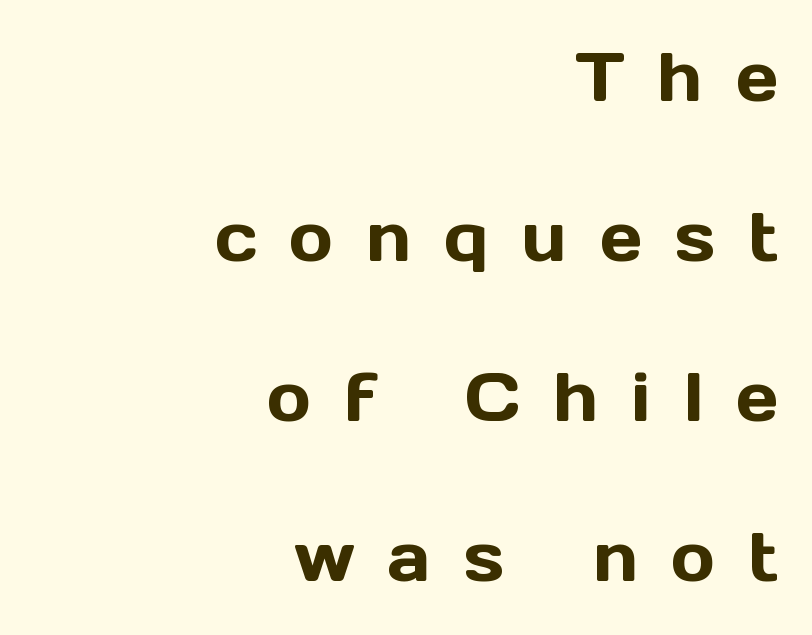
{"serif": "no", "italic": "no", "width": "normal", "x_height": "medium", "monospaced": "no", "underline": "no", "align": "right", "line_spacing": "loose", "line_spacing_ratio": 2.39, "letter_spacing": "wide", "letter_spacing_em": 0.49, "glyph_px": 67}
